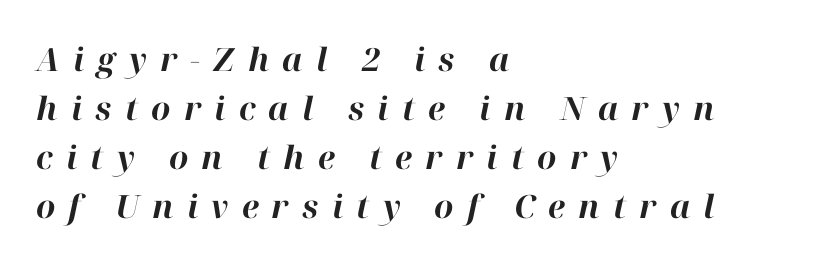
Q: Is the text bold? A: Yes.
Q: Is the text italic (slanted)? A: Yes, it leans right by about 12 degrees.
Q: Is the text underlined? A: No.
Q: How is the paragraph aligned? A: Left-aligned.
Q: Is the spacing between letters normal or unusually wide? A: Unusually wide.
Q: Is the spacing between lines tight, normal or loose? A: Normal.
Q: Width (condensed, normal, or wide)? A: Normal.
Q: Stroke contrast? A: High.
Q: x-height? A: Medium.
Q: Monospaced? A: No.
